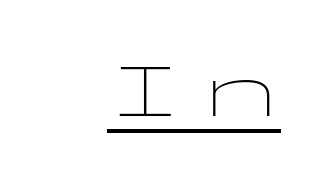
Short note: letters widely spaced. Every row of glyphs terminates at an identical x-position on the right. Think of a typewriter: that constant character pitch is what you see here. The characters display no serif detailing; their extremities are plain.
